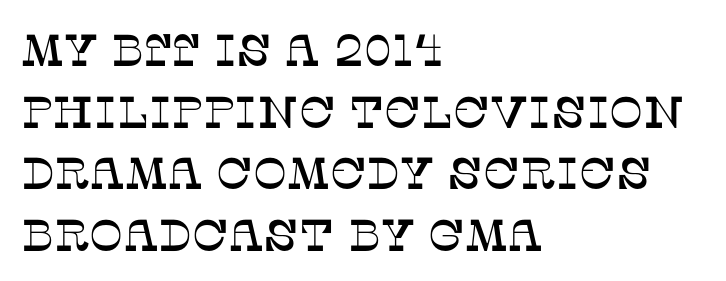
The image shows 45 px serif type, upright; set left-aligned, normal line spacing (1.37x), normal letter spacing, not underlined; low stroke contrast and a large x-height.
